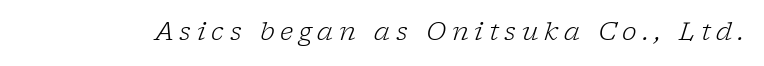
The image shows 25 px text type, italic (leaning right); set unusually wide letter spacing (+0.23 em), not underlined.
